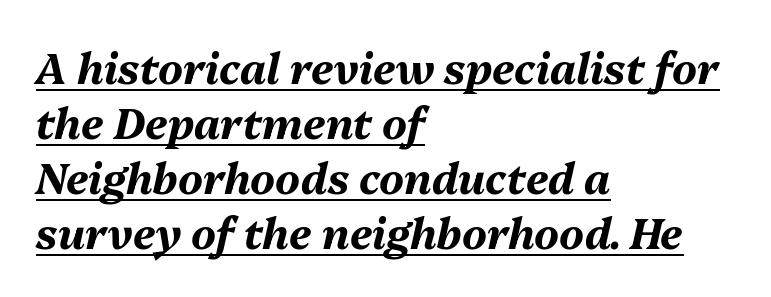
{"italic": "yes", "lean": "right", "slant_degrees": 13, "bold": "yes", "weight": "bold", "width": "normal", "stroke_contrast": "medium", "x_height": "medium", "monospaced": "no", "underline": "yes", "align": "left", "line_spacing": "normal", "line_spacing_ratio": 1.31, "letter_spacing": "normal", "letter_spacing_em": 0.0, "glyph_px": 42}
